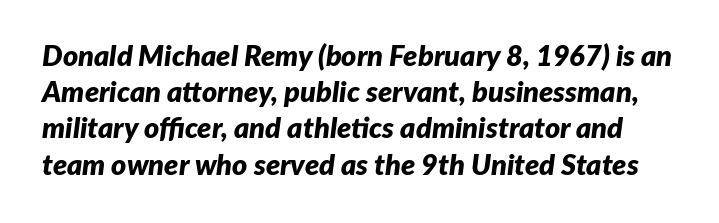
The image shows 29 px bold type, italic (leaning right); set normal line spacing (1.25x), normal letter spacing, not underlined; low stroke contrast and a medium x-height.
